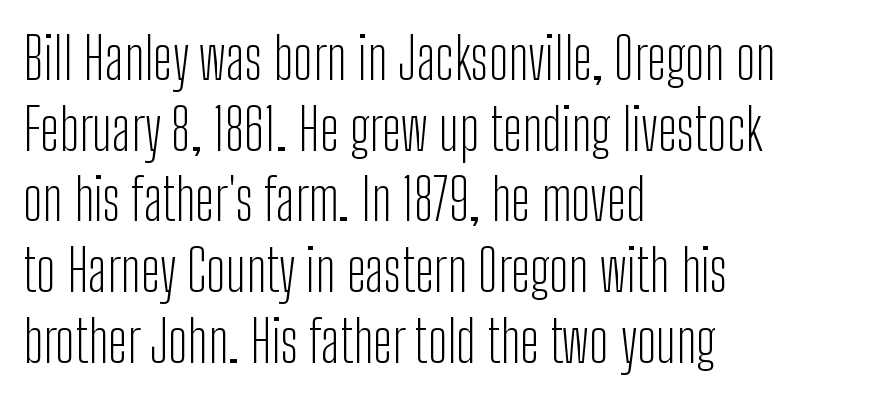
The foot of each line stays bare and open. Every character sits straight up, as roman type does. The passage shown is typed in a proportional face where columns would drift. Honestly, the letter spacing is just normal — you wouldn't notice it. Each stroke keeps to a modest, everyday thickness or less.
